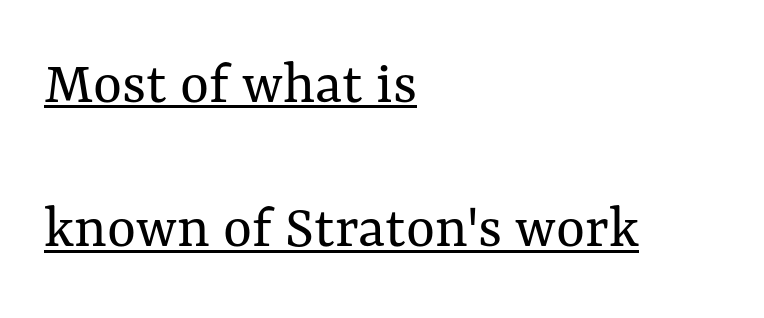
{"italic": "no", "bold": "no", "weight": "regular", "width": "normal", "stroke_contrast": "medium", "x_height": "medium", "monospaced": "no", "underline": "yes", "align": "left", "line_spacing": "loose", "line_spacing_ratio": 2.33, "letter_spacing": "normal", "letter_spacing_em": 0.0, "glyph_px": 62}
